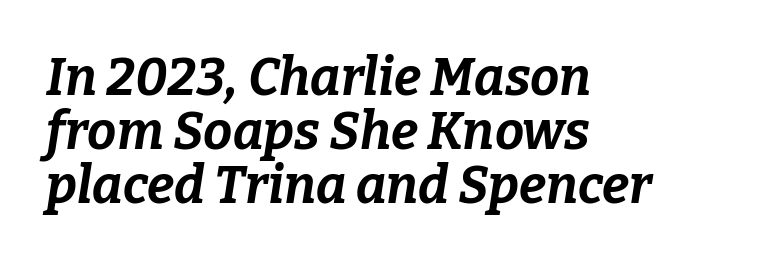
{"italic": "yes", "lean": "right", "slant_degrees": 9, "bold": "yes", "weight": "bold", "width": "normal", "stroke_contrast": "low", "x_height": "medium", "monospaced": "no", "underline": "no", "align": "left", "line_spacing": "tight", "line_spacing_ratio": 1.04, "letter_spacing": "normal", "letter_spacing_em": 0.0, "glyph_px": 52}
